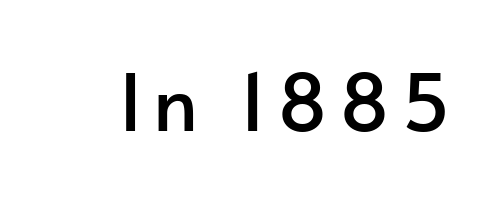
Q: Is the text italic (slanted)? A: No, it is upright.
Q: Is the typeface a serif or a sans-serif typeface? A: Sans-serif.
Q: Is the text underlined? A: No.
Q: Width (condensed, normal, or wide)? A: Normal.
Q: Stroke contrast? A: Low.
Q: x-height? A: Small.
Q: Monospaced? A: No.
